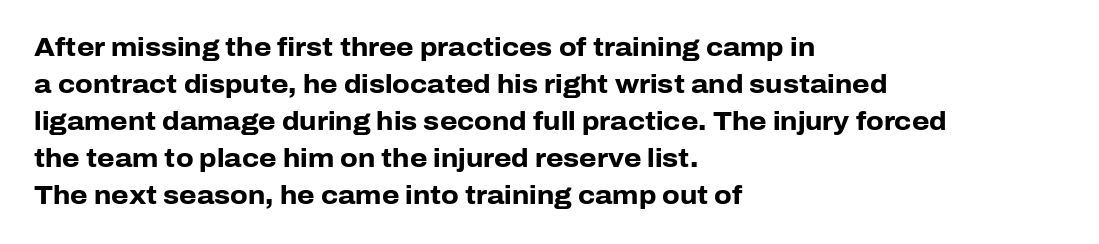
Horizontally, the lines are justified to the leading edge only. These words are printed bold, with thick strokes throughout. These lines sit exactly where default settings would place them. Every character sits straight up, as roman type does. Beneath every word, the page is bare.
